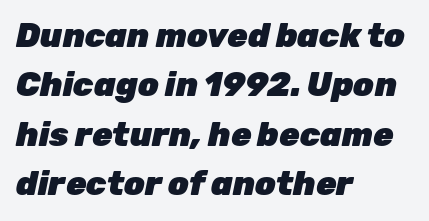
Q: Is the text bold? A: Yes.
Q: Is the text italic (slanted)? A: Yes, it leans right by about 12 degrees.
Q: Is the text underlined? A: No.
Q: How is the paragraph aligned? A: Left-aligned.
Q: Is the spacing between letters normal or unusually wide? A: Normal.
Q: Is the spacing between lines tight, normal or loose? A: Normal.
Q: Width (condensed, normal, or wide)? A: Normal.
Q: Stroke contrast? A: Low.
Q: x-height? A: Medium.
Q: Monospaced? A: No.
